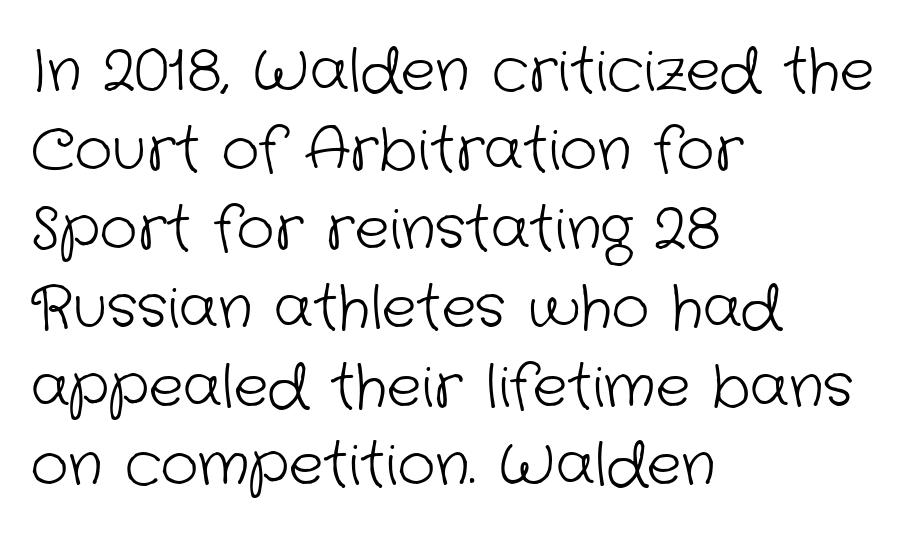
Q: Is the text bold? A: No.
Q: Is the typeface a serif or a sans-serif typeface? A: Sans-serif.
Q: Is the text underlined? A: No.
Q: How is the paragraph aligned? A: Left-aligned.
Q: Is the spacing between letters normal or unusually wide? A: Normal.
Q: Is the spacing between lines tight, normal or loose? A: Normal.
Q: Width (condensed, normal, or wide)? A: Normal.
Q: Stroke contrast? A: Low.
Q: x-height? A: Medium.
Q: Monospaced? A: No.
